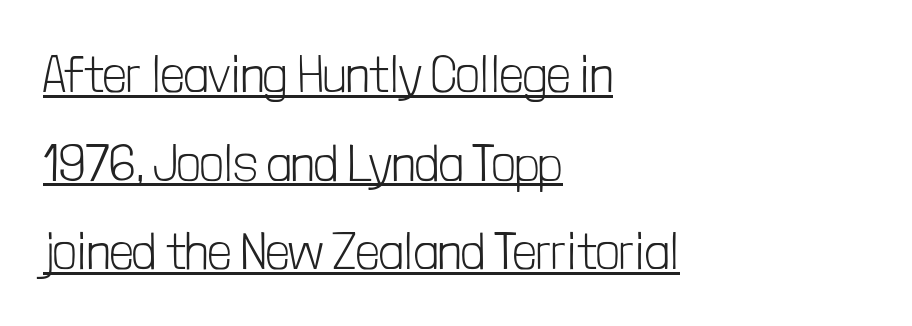
The image shows 51 px light, condensed sans-serif type, upright; set left-aligned, line spacing 1.74x, normal letter spacing, underlined; low stroke contrast and a medium x-height.
